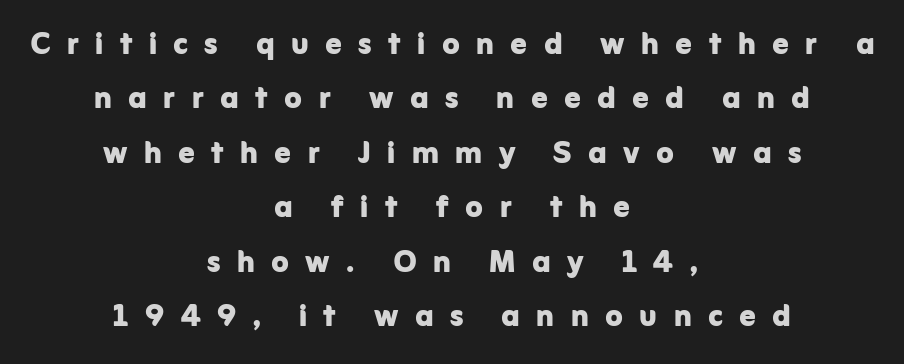
This rendering employs a face without finishing strokes, i.e., a sans-serif. Caption: expanded tracking, letters set apart. Typesetter's note: full bold, strokes at maximum text heaviness. Both edges are ragged and mirror each other, which tells us the setting is centered. Leading: standard.
